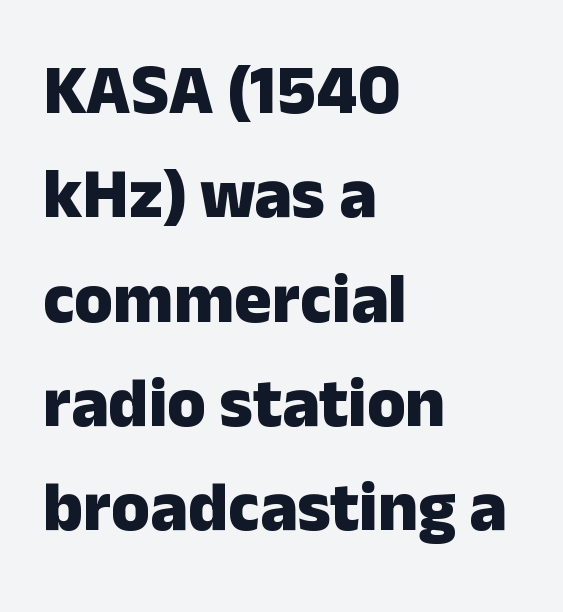
Stroke thickness is high; the sample reads as a true bold. Proportional: the letters do not fall into vertical columns. Each line starts at the same left margin while the right side varies. No word sits above an underline. If you measured baseline to baseline, you'd find a middling distance.
